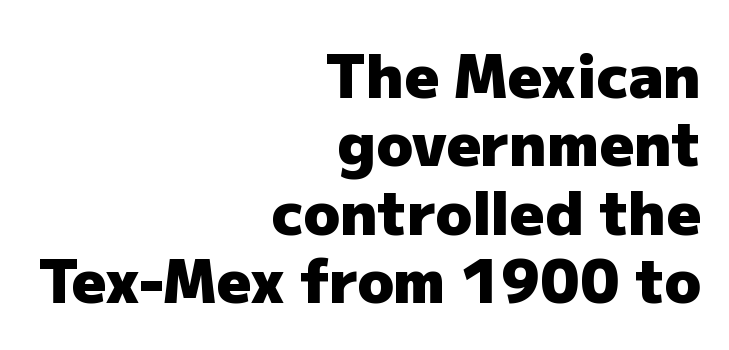
Looks like regular typesetting: each glyph gets only the width it needs. This is roman type, the default non-slanted kind. This rendering uses right alignment, leaving the left contour irregular. Each row of text sits above clean, open space. Here the glyphs are tracked normally, forming tight word shapes.
